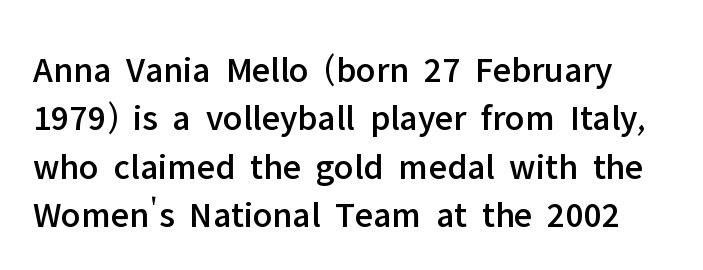
Is this a fixed-width face? No — the glyphs have proportional, varying widths. The typeface chosen for these lines omits serifs. A normal amount of white space separates one row of letters from the next. Check under the words: just untouched page. Tracking value appears to be zero — textbook default spacing. Posture: upright roman.
